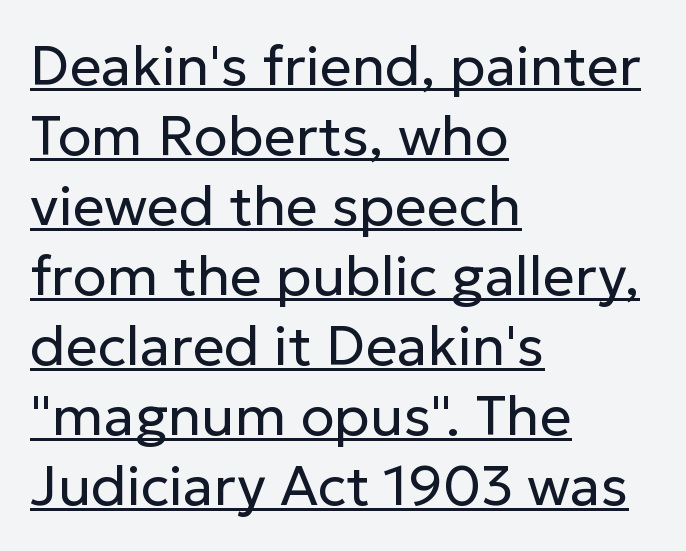
The image shows 56 px regular-weight sans-serif type, upright; set left-aligned, normal line spacing (1.25x), normal letter spacing, underlined; low stroke contrast and a medium x-height.
